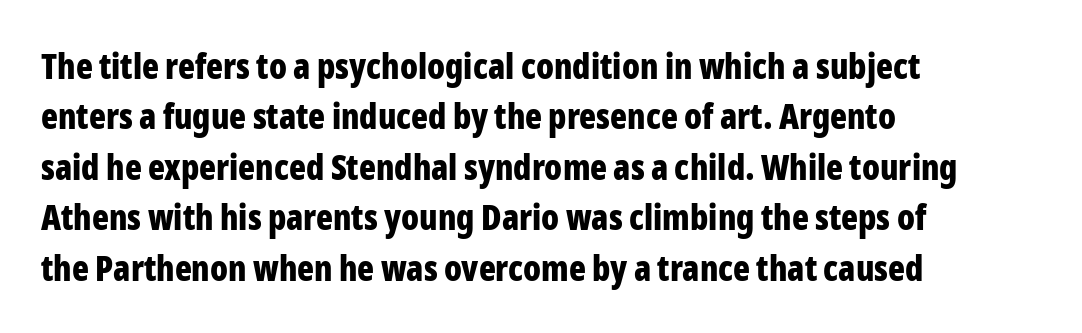
{"serif": "no", "italic": "no", "bold": "yes", "weight": "bold", "width": "condensed", "stroke_contrast": "low", "x_height": "medium", "monospaced": "no", "underline": "no", "align": "left", "line_spacing": "normal", "line_spacing_ratio": 1.44, "letter_spacing": "normal", "letter_spacing_em": 0.0, "glyph_px": 35}
